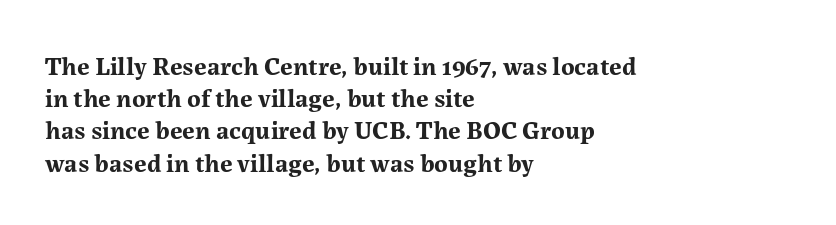
Q: Is the text bold? A: Yes.
Q: Is the text italic (slanted)? A: No, it is upright.
Q: Is the text underlined? A: No.
Q: How is the paragraph aligned? A: Left-aligned.
Q: Is the spacing between letters normal or unusually wide? A: Normal.
